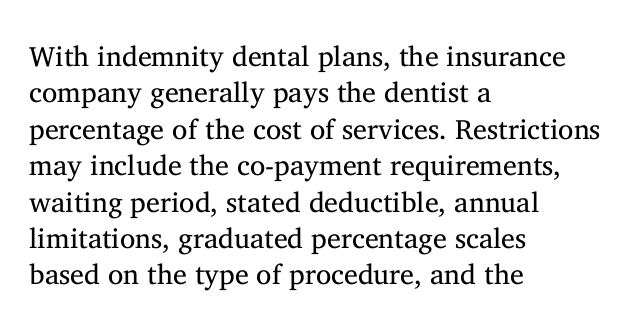
Honestly, there is no underline to notice here at all. When letters stand straight like this, we call the style roman or upright. The face used here is proportionally spaced, like ordinary book or web type. The horizontal fit of the characters is conventional and even. This reads as an unemphasized weight, regular at the heaviest. Summary of vertical rhythm: regular, with standard interline spacing.
